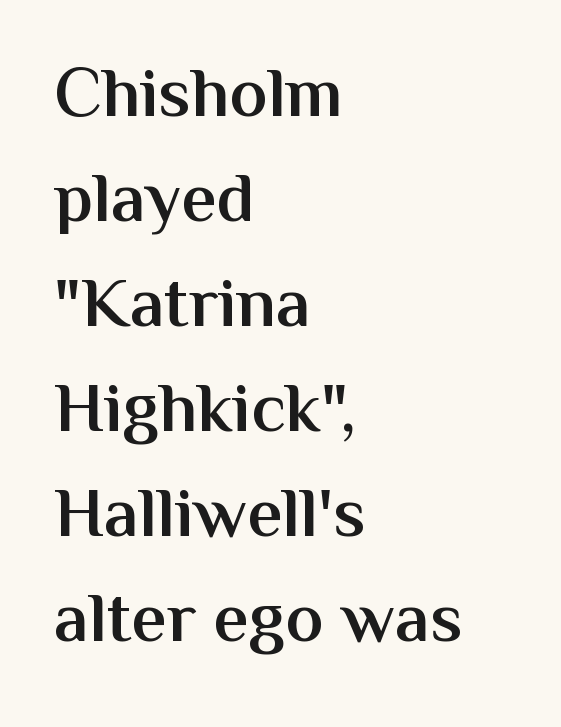
Q: Is the text bold? A: Semi-bold.
Q: Is the text italic (slanted)? A: No, it is upright.
Q: Is the typeface a serif or a sans-serif typeface? A: Sans-serif.
Q: Is the text underlined? A: No.
Q: How is the paragraph aligned? A: Left-aligned.
Q: Is the spacing between letters normal or unusually wide? A: Normal.
Q: Is the spacing between lines tight, normal or loose? A: Normal.
Q: Width (condensed, normal, or wide)? A: Normal.
Q: Stroke contrast? A: Medium.
Q: x-height? A: Medium.
Q: Monospaced? A: No.
